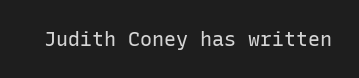
{"italic": "no", "bold": "no", "underline": "no", "letter_spacing": "normal", "letter_spacing_em": 0.0, "glyph_px": 20}
